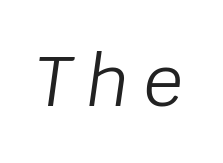
Q: Is the text bold? A: No.
Q: Is the text italic (slanted)? A: Yes, it leans right by about 8 degrees.
Q: Is the text underlined? A: No.
Q: Is the spacing between letters normal or unusually wide? A: Unusually wide.
Q: Width (condensed, normal, or wide)? A: Normal.
Q: Stroke contrast? A: Low.
Q: x-height? A: Large.
Q: Monospaced? A: No.
